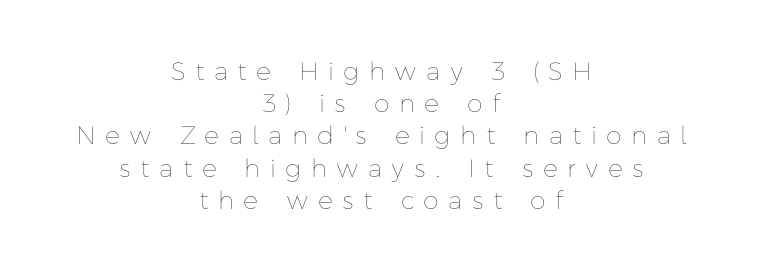
Q: Is the text bold? A: No.
Q: Is the text italic (slanted)? A: No, it is upright.
Q: Is the text underlined? A: No.
Q: How is the paragraph aligned? A: Centered.
Q: Is the spacing between letters normal or unusually wide? A: Unusually wide.
Q: Is the spacing between lines tight, normal or loose? A: Normal.
